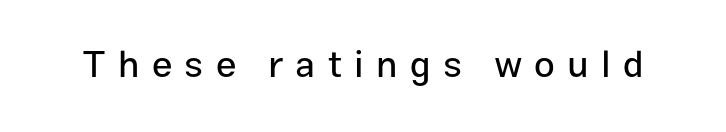
{"serif": "no", "italic": "no", "width": "normal", "stroke_contrast": "low", "x_height": "medium", "monospaced": "no", "underline": "no", "letter_spacing": "wide", "letter_spacing_em": 0.33, "glyph_px": 37}
